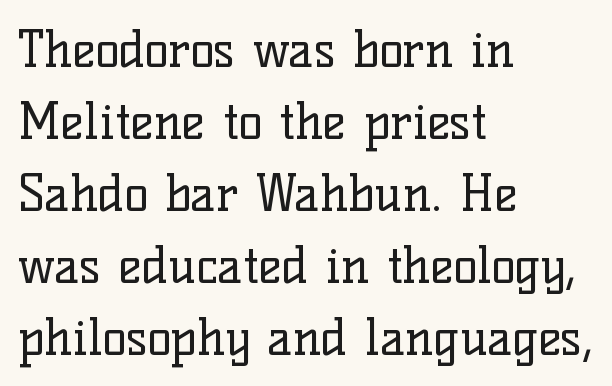
The image shows 50 px regular-weight serif type, upright; set left-aligned, normal line spacing (1.44x), normal letter spacing, not underlined; low stroke contrast and a medium x-height.
